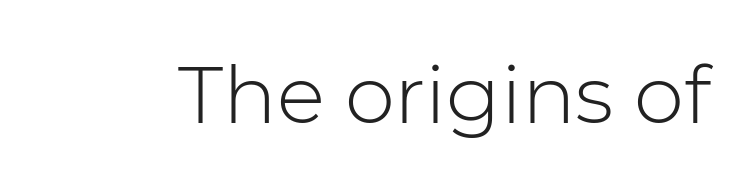
The space beneath each line is pristine and unruled. No heavy texture on the line: the type isn't bold. The font family rendered here belongs to the sans-serif group. The lettering holds an erect, upright posture throughout. Caption: standard tracking, unaltered. Note the varied advance widths — an 'i' is clearly narrower than an 'm'.
